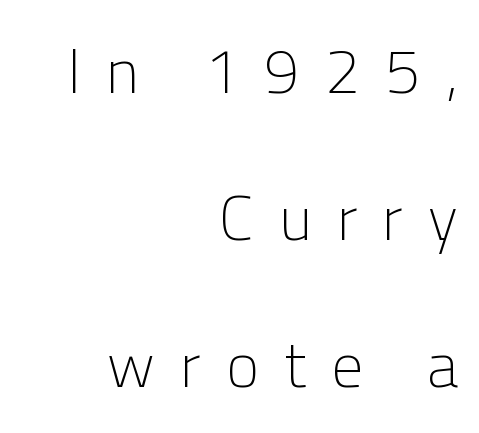
The image shows 63 px light sans-serif type, upright; set right-aligned, loose line spacing (2.33x), unusually wide letter spacing (+0.4 em), not underlined; low stroke contrast and a medium x-height.
